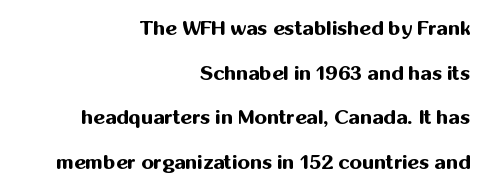
Line spacing here is loose. A dark, heavy texture on the line: the type is bold. The space directly below the letters is spotless. Compared with typical body copy, the letter spacing here is the same.
